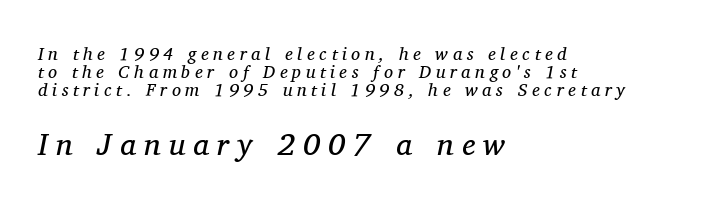
The image shows 31 px regular-weight serif type, italic (leaning right); set left-aligned, tight line spacing (1.01x), unusually wide letter spacing (+0.26 em), not underlined; the second (bottom) block is 1.72x larger; medium stroke contrast and a medium x-height.
